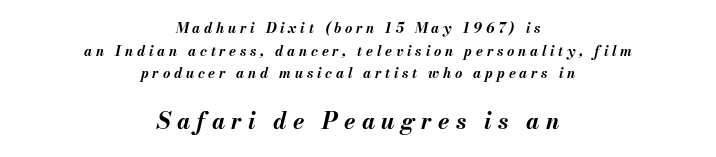
These lines were composed using italics. Neither beginnings nor endings align; midpoints do. The letterforms stand isolated, each surrounded by extra space. Any mark beneath the type? The region is blank. The space between consecutive lines is moderate.
